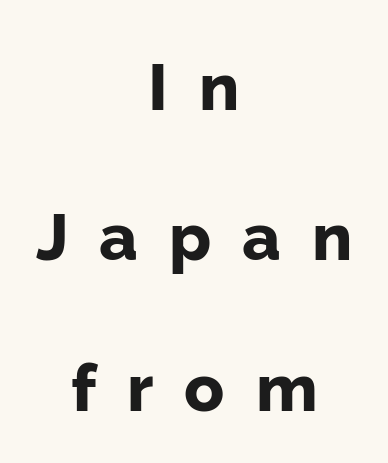
Plain, unruled lines of type. Does the type have serifs? No, each stem ends abruptly. Is there any slant? The stems are plumb. Reading down the column, the eye jumps a long way to each next line. Look at the stroke-to-counter ratio: heavy, a bold.
